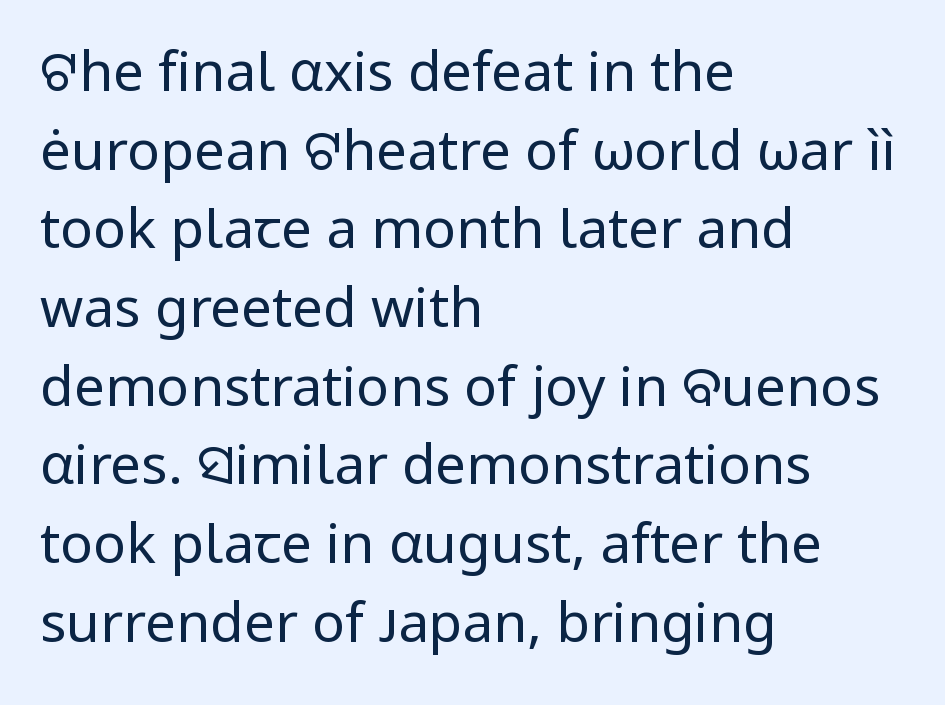
Q: Is the text bold? A: No.
Q: Is the text italic (slanted)? A: No, it is upright.
Q: Is the typeface a serif or a sans-serif typeface? A: Sans-serif.
Q: Is the text underlined? A: No.
Q: How is the paragraph aligned? A: Left-aligned.
Q: Is the spacing between letters normal or unusually wide? A: Normal.
Q: Is the spacing between lines tight, normal or loose? A: Normal.
Q: Width (condensed, normal, or wide)? A: Normal.
Q: Stroke contrast? A: Low.
Q: x-height? A: Medium.
Q: Monospaced? A: No.
